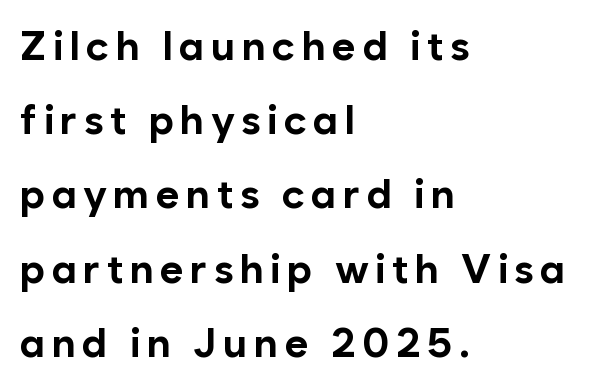
{"serif": "no", "italic": "no", "bold": "yes", "weight": "bold", "width": "normal", "stroke_contrast": "low", "x_height": "medium", "monospaced": "no", "underline": "no", "align": "left", "line_spacing_ratio": 1.81, "glyph_px": 41}
